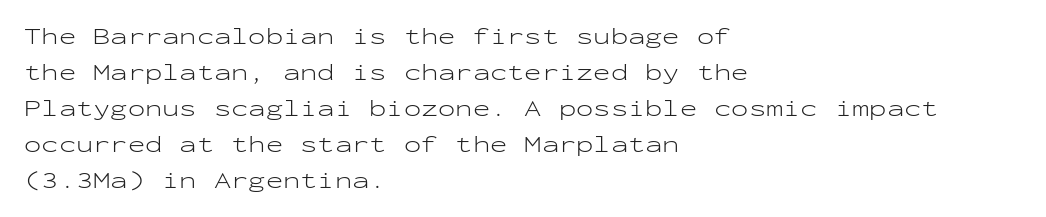
The image shows 23 px text type, upright; set left-aligned, normal line spacing (1.56x), normal letter spacing, not underlined.
